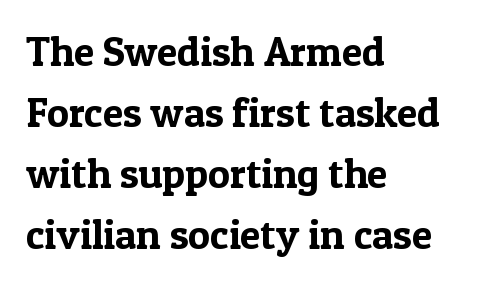
{"serif": "yes", "italic": "no", "width": "normal", "x_height": "medium", "monospaced": "no", "underline": "no", "align": "left", "line_spacing": "normal", "line_spacing_ratio": 1.49, "letter_spacing": "normal", "letter_spacing_em": 0.0, "glyph_px": 41}
